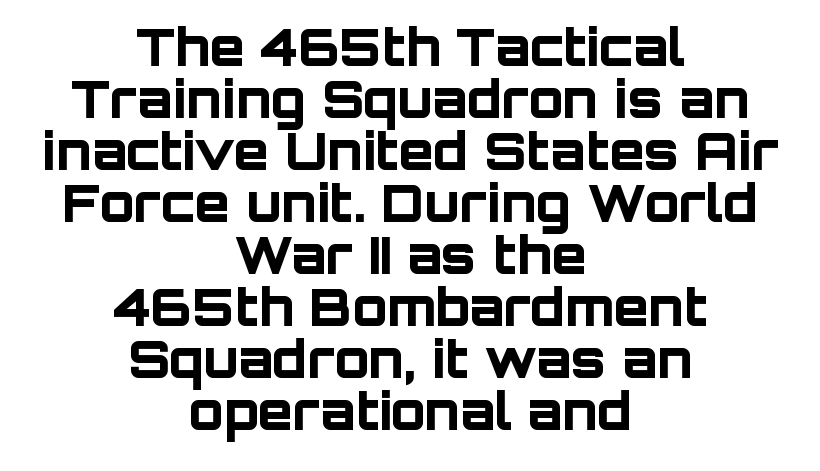
These lines stack symmetrically, like a column narrowing and widening about its center. Is this a sans? Yes — the strokes have no serifs. These lines were composed using upright roman letters. These lines keep a tight, regular rhythm from letter to letter.
